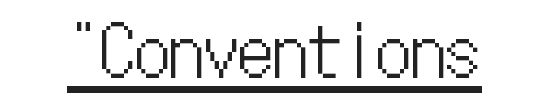
Q: Is the text italic (slanted)? A: No, it is upright.
Q: Is the text underlined? A: Yes.
Q: Is the spacing between letters normal or unusually wide? A: Normal.
Q: Width (condensed, normal, or wide)? A: Condensed.
Q: Stroke contrast? A: Low.
Q: x-height? A: Medium.
Q: Monospaced? A: Yes.
